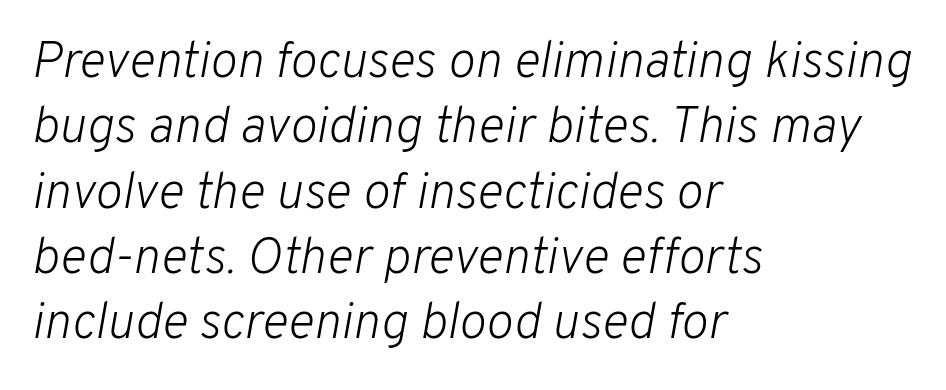
Q: Is the text bold? A: No.
Q: Is the text italic (slanted)? A: Yes, it leans right by about 10 degrees.
Q: Is the text underlined? A: No.
Q: How is the paragraph aligned? A: Left-aligned.
Q: Is the spacing between letters normal or unusually wide? A: Normal.
Q: Is the spacing between lines tight, normal or loose? A: Normal.
Q: Width (condensed, normal, or wide)? A: Normal.
Q: Stroke contrast? A: Low.
Q: x-height? A: Medium.
Q: Monospaced? A: No.
